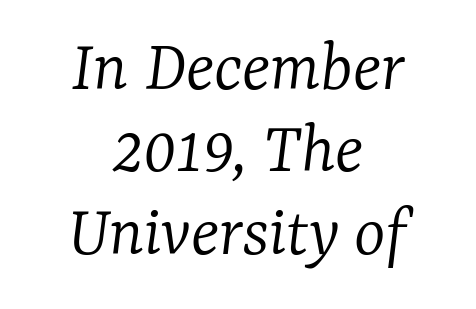
Q: Is the text bold? A: No.
Q: Is the text italic (slanted)? A: Yes, it leans right by about 7 degrees.
Q: Is the typeface a serif or a sans-serif typeface? A: Serif.
Q: Is the text underlined? A: No.
Q: How is the paragraph aligned? A: Centered.
Q: Is the spacing between letters normal or unusually wide? A: Normal.
Q: Is the spacing between lines tight, normal or loose? A: Tight.
Q: Width (condensed, normal, or wide)? A: Normal.
Q: Stroke contrast? A: Low.
Q: x-height? A: Medium.
Q: Monospaced? A: No.
